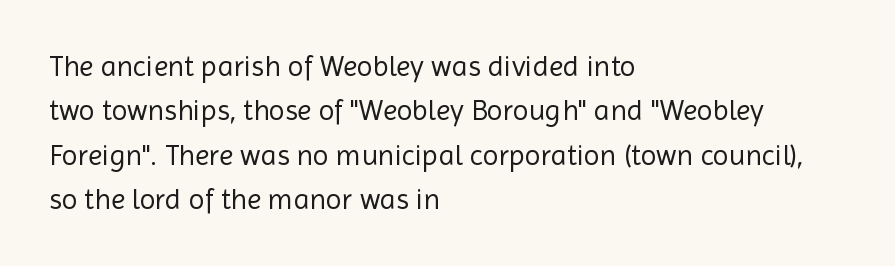
Q: Is the text bold? A: No.
Q: Is the text italic (slanted)? A: No, it is upright.
Q: Is the typeface a serif or a sans-serif typeface? A: Sans-serif.
Q: Is the text underlined? A: No.
Q: How is the paragraph aligned? A: Left-aligned.
Q: Is the spacing between letters normal or unusually wide? A: Normal.
Q: Is the spacing between lines tight, normal or loose? A: Normal.
Q: Width (condensed, normal, or wide)? A: Normal.
Q: x-height? A: Medium.
Q: Monospaced? A: No.
